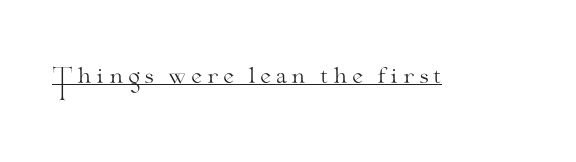
The image shows 21 px text type, upright; set unusually wide letter spacing (+0.2 em), underlined.
